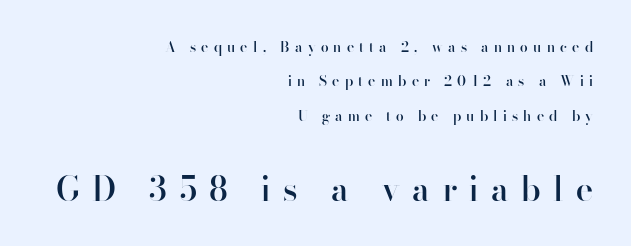
Letters rest on an invisible, unmarked baseline. The letters stand straight up with perfectly vertical stems. Letterform terminals end flat and unadorned throughout the passage. Honestly, the letter spacing is so wide it's the main thing you notice. Leftover space on each line is placed entirely before the opening word.
